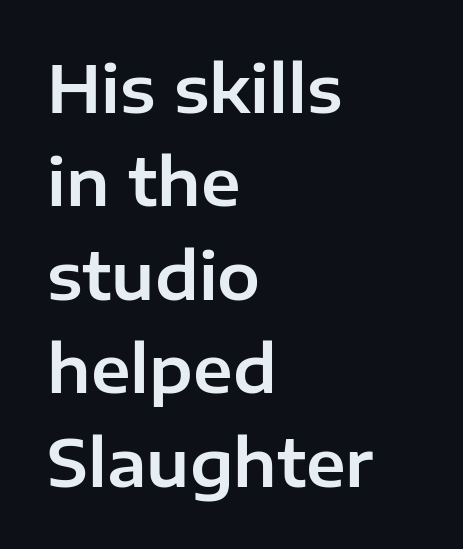
Q: Is the text italic (slanted)? A: No, it is upright.
Q: Is the typeface a serif or a sans-serif typeface? A: Sans-serif.
Q: Is the text underlined? A: No.
Q: How is the paragraph aligned? A: Left-aligned.
Q: Is the spacing between letters normal or unusually wide? A: Normal.
Q: Is the spacing between lines tight, normal or loose? A: Normal.
Q: Width (condensed, normal, or wide)? A: Normal.
Q: Stroke contrast? A: Low.
Q: x-height? A: Medium.
Q: Monospaced? A: No.
